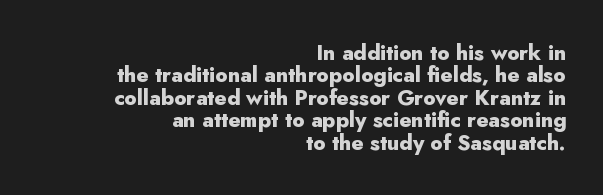
{"italic": "no", "bold": "yes", "underline": "no", "align": "right", "line_spacing": "tight", "line_spacing_ratio": 1.07, "letter_spacing": "normal", "letter_spacing_em": 0.0, "glyph_px": 21}
